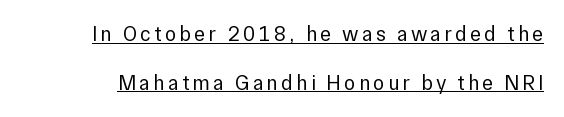
Q: Is the text bold? A: No.
Q: Is the text italic (slanted)? A: No, it is upright.
Q: Is the text underlined? A: Yes.
Q: Is the spacing between lines tight, normal or loose? A: Loose.
